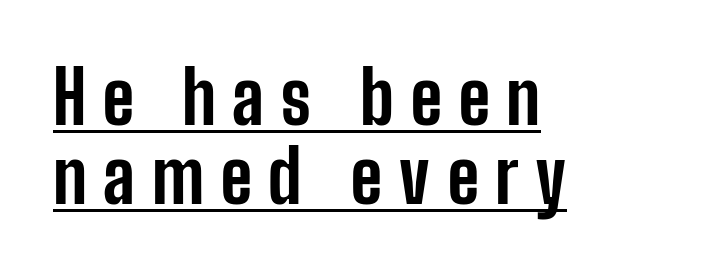
Proportional: the letters do not fall into vertical columns. This is heavy type, rendered in bold. Descenders here cross a horizontal rule under the line. Here the glyphs are tracked loosely, breaking word shapes into spaced letters. Leftover space on each line is placed entirely after the last word.
